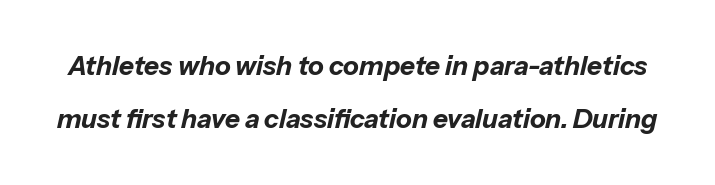
Q: Is the text bold? A: Yes.
Q: Is the text italic (slanted)? A: Yes, it leans right by about 13 degrees.
Q: Is the text underlined? A: No.
Q: Is the spacing between letters normal or unusually wide? A: Normal.
Q: Is the spacing between lines tight, normal or loose? A: Loose.
